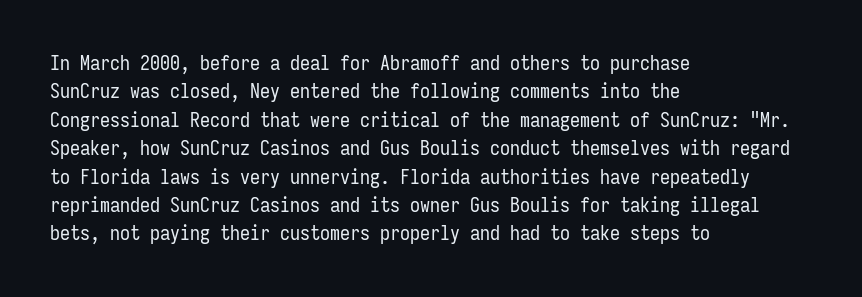
{"italic": "no", "bold": "no", "underline": "no", "align": "left", "line_spacing": "normal", "line_spacing_ratio": 1.42, "letter_spacing": "normal", "letter_spacing_em": 0.0, "glyph_px": 20}
